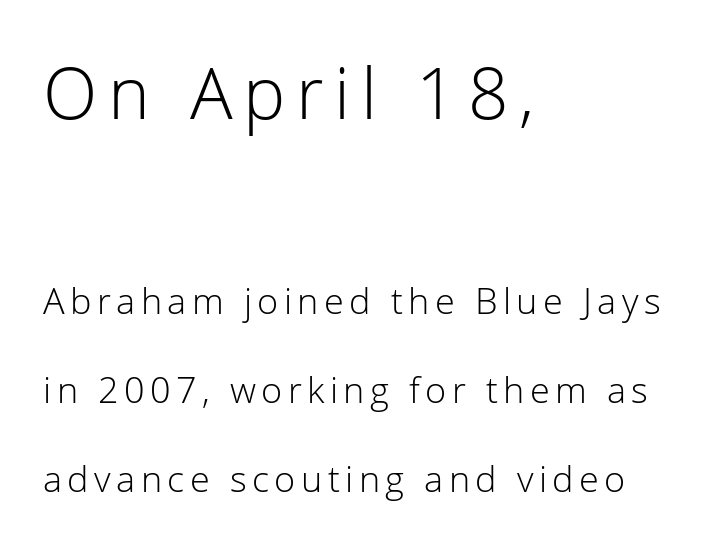
The lines are spread far apart with generous leading. This sample has the flowing, uneven cadence of proportional lettering. A roman cut, with each character standing at attention. The earlier block is typeset at a bigger size than the later block.
